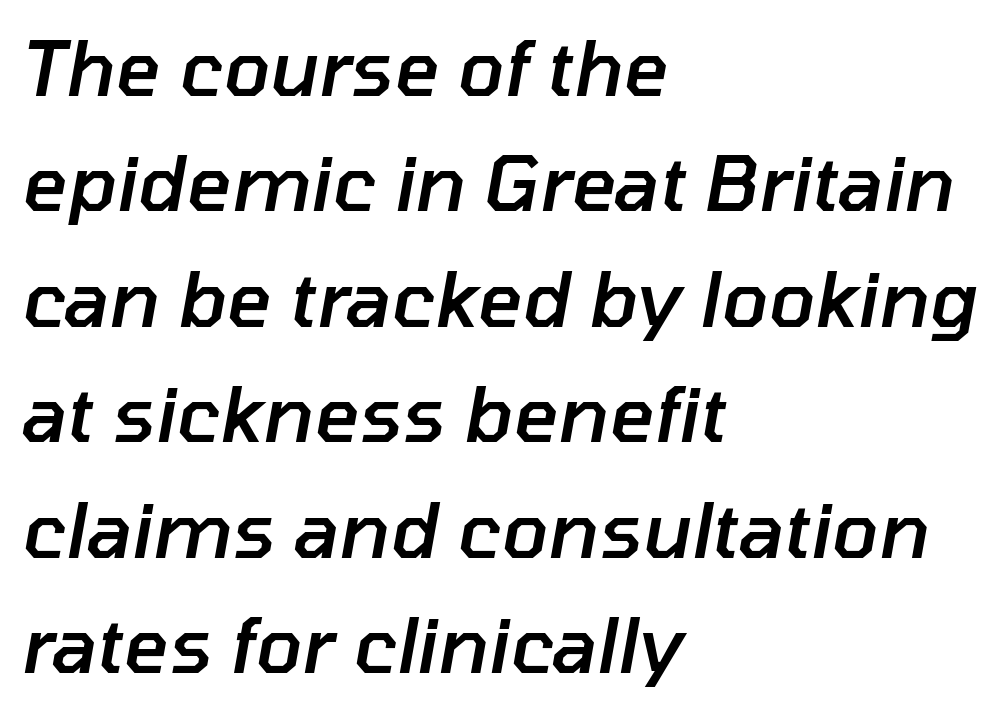
The passage shown stacks its lines at a standard gap. Observe the lean: these are italic letterforms. Descenders are the only things crossing below the line. These lines are rendered in a variable-pitch font. What weight is shown? A semibold, between regular and bold. Students, note that the glyphs here touch the page at normal intervals.
